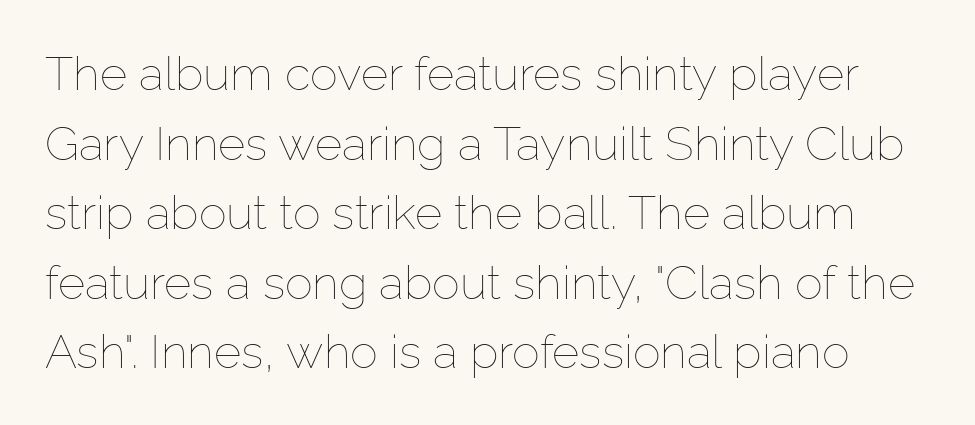
Q: Is the text bold? A: No.
Q: Is the text italic (slanted)? A: No, it is upright.
Q: Is the text underlined? A: No.
Q: Is the spacing between letters normal or unusually wide? A: Normal.
Q: Is the spacing between lines tight, normal or loose? A: Normal.
Q: Width (condensed, normal, or wide)? A: Normal.
Q: Stroke contrast? A: Low.
Q: x-height? A: Medium.
Q: Monospaced? A: No.
